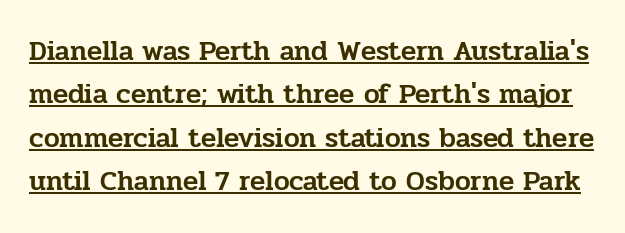
{"serif": "yes", "italic": "no", "width": "normal", "stroke_contrast": "low", "x_height": "medium", "monospaced": "no", "underline": "yes", "line_spacing": "normal", "line_spacing_ratio": 1.55, "letter_spacing": "normal", "letter_spacing_em": 0.0, "glyph_px": 28}
